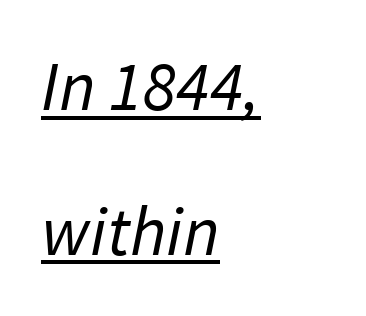
The rag falls on the right side of this text block. Does the type have serifs? No, each stem ends abruptly. Proportional: the letters do not fall into vertical columns. Spacing between characters is what you'd get straight out of the box. Caption: lettering with a line underneath.
